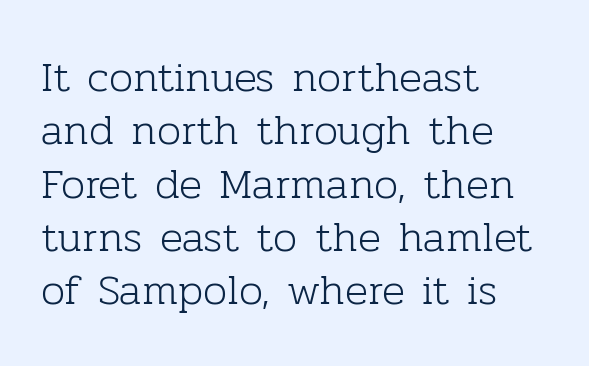
The image shows 43 px light serif type, upright; set left-aligned, line spacing 1.24x, normal letter spacing, not underlined; low stroke contrast and a medium x-height.
